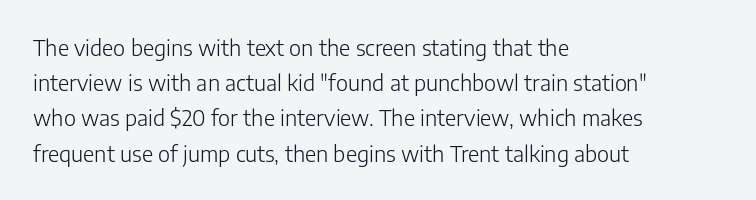
The image shows 22 px text type, upright; set left-aligned, normal line spacing (1.6x), normal letter spacing, not underlined.
